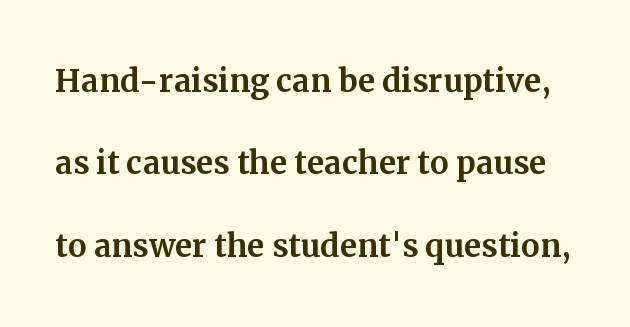
Q: Is the text italic (slanted)? A: No, it is upright.
Q: Is the typeface a serif or a sans-serif typeface? A: Serif.
Q: Is the text underlined? A: No.
Q: Is the spacing between letters normal or unusually wide? A: Normal.
Q: Is the spacing between lines tight, normal or loose? A: Loose.
Q: Width (condensed, normal, or wide)? A: Normal.
Q: Stroke contrast? A: Medium.
Q: x-height? A: Medium.
Q: Monospaced? A: No.
